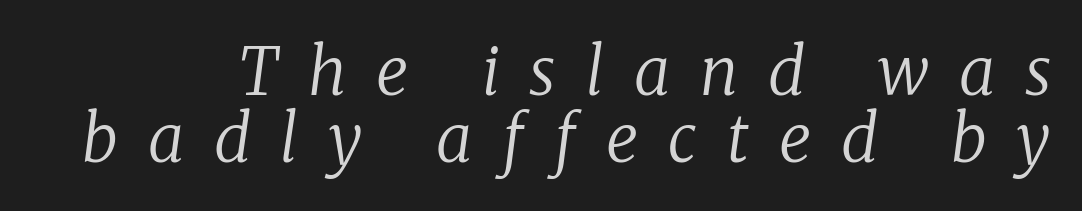
Compared with typical body copy, the letter spacing here is much looser. Letterform terminals end in serifs throughout the passage. The passage shown stacks its lines with hardly any gap. No extra ink here — the face is not bold. Any mark beneath the type? The region is blank. In terms of posture, this sample is oblique.
